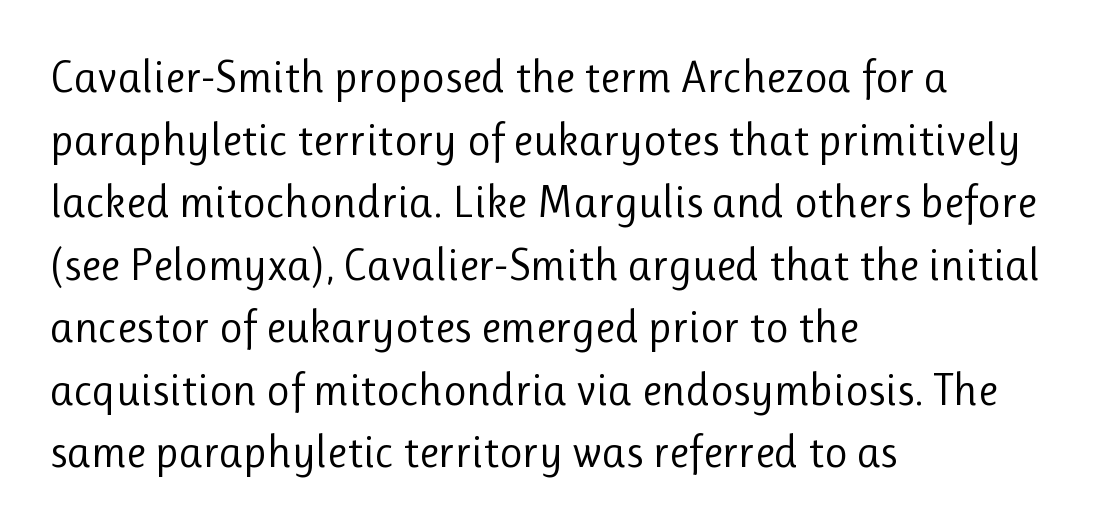
Q: Is the text bold? A: No.
Q: Is the text italic (slanted)? A: No, it is upright.
Q: Is the typeface a serif or a sans-serif typeface? A: Sans-serif.
Q: Is the text underlined? A: No.
Q: How is the paragraph aligned? A: Left-aligned.
Q: Is the spacing between letters normal or unusually wide? A: Normal.
Q: Is the spacing between lines tight, normal or loose? A: Normal.
Q: Width (condensed, normal, or wide)? A: Normal.
Q: Stroke contrast? A: Low.
Q: x-height? A: Medium.
Q: Monospaced? A: No.
